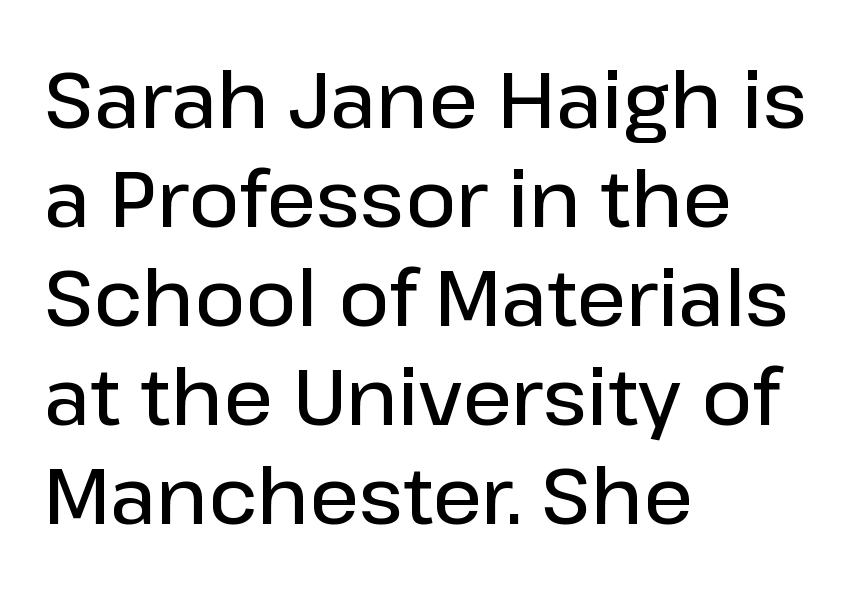
In CSS terms this would be text-align: left. Vertically, the passage feels balanced, rows spaced as you'd expect. A sans-serif font was chosen for this passage. Words float on clear page, feet unadorned. Proportional: the letters do not fall into vertical columns. Notice how the stems are strictly vertical — no italics here.
